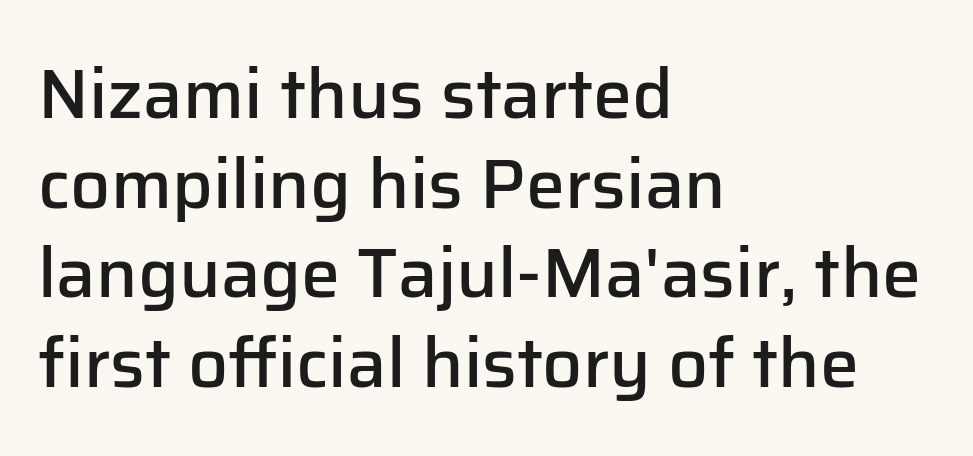
{"serif": "no", "italic": "no", "bold": "semi", "weight": "semibold", "width": "normal", "stroke_contrast": "low", "x_height": "medium", "monospaced": "no", "underline": "no", "align": "left", "line_spacing": "normal", "line_spacing_ratio": 1.28, "letter_spacing": "normal", "letter_spacing_em": 0.0, "glyph_px": 70}
